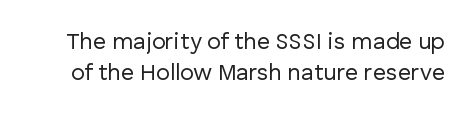
The image shows 23 px text type, upright; set normal line spacing (1.34x), normal letter spacing, not underlined.
